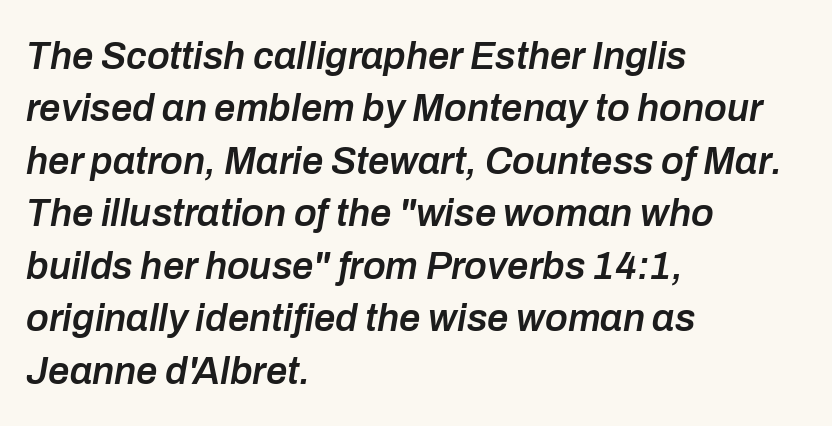
{"italic": "yes", "lean": "right", "slant_degrees": 10, "bold": "semi", "weight": "semibold", "width": "normal", "stroke_contrast": "low", "x_height": "medium", "monospaced": "no", "underline": "no", "align": "left", "line_spacing": "normal", "line_spacing_ratio": 1.38, "letter_spacing": "normal", "letter_spacing_em": 0.0, "glyph_px": 38}
